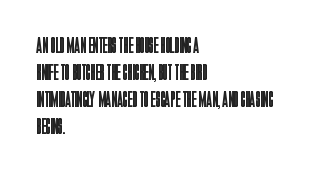
The image shows 22 px text type, upright; set left-aligned, line spacing 1.22x, normal letter spacing, not underlined.
